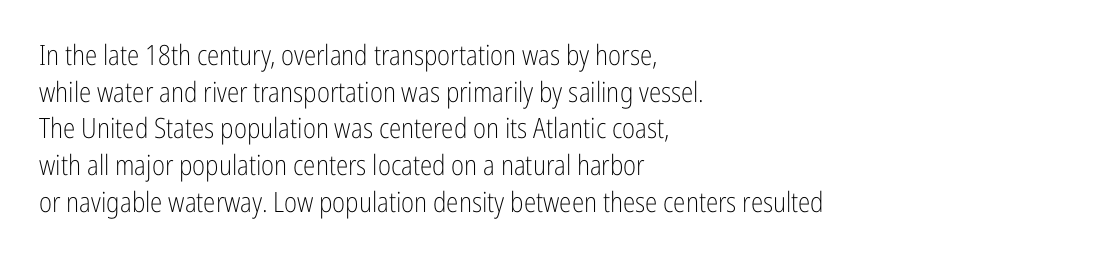
The image shows 28 px light, condensed sans-serif type, upright; set left-aligned, normal line spacing (1.31x), normal letter spacing, not underlined; low stroke contrast and a medium x-height.
